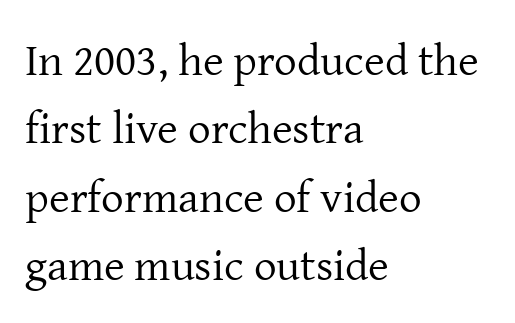
{"serif": "yes", "italic": "no", "bold": "no", "weight": "regular", "width": "normal", "stroke_contrast": "low", "x_height": "medium", "monospaced": "no", "underline": "no", "align": "left", "line_spacing": "normal", "line_spacing_ratio": 1.52, "letter_spacing": "normal", "letter_spacing_em": 0.0, "glyph_px": 45}
